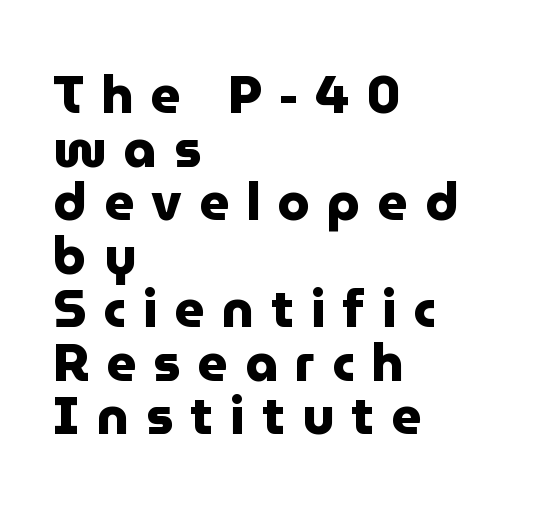
The image shows 52 px heavy sans-serif type, upright; set left-aligned, tight line spacing (1.03x), unusually wide letter spacing (+0.33 em), not underlined; low stroke contrast and a medium x-height.
